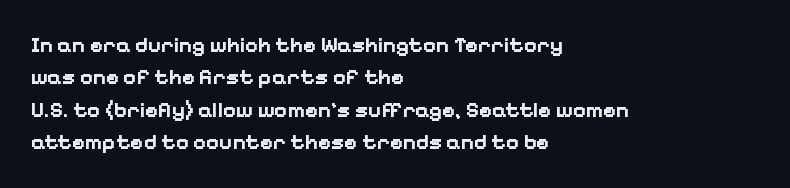
Q: Is the text bold? A: Yes.
Q: Is the text italic (slanted)? A: No, it is upright.
Q: Is the text underlined? A: No.
Q: How is the paragraph aligned? A: Left-aligned.
Q: Is the spacing between letters normal or unusually wide? A: Normal.
Q: Is the spacing between lines tight, normal or loose? A: Normal.
